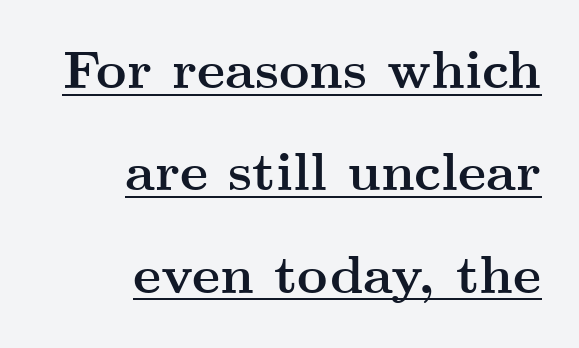
The image shows 53 px semibold, wide serif type, upright; set right-aligned, loose line spacing (1.93x), normal letter spacing, underlined; medium stroke contrast and a small x-height.
